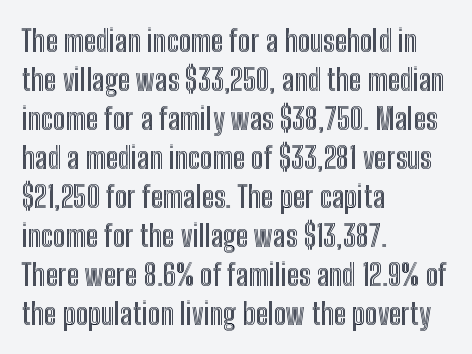
Alignment: flush left. A roman cut, with each character standing at attention. Evenly set lines give the paragraph a standard silhouette. Short note: letters normally spaced. Spacing verdict: proportional, widths tailored to each character.
